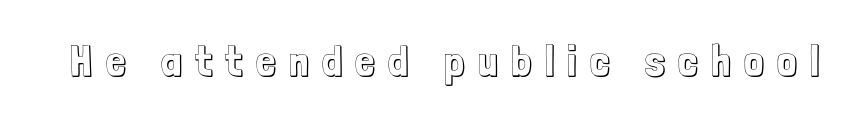
The image shows 43 px condensed type, upright; set unusually wide letter spacing (+0.32 em), not underlined; a medium x-height.
